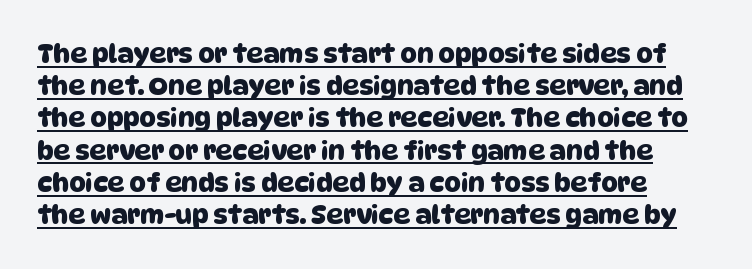
{"underline": "yes", "align": "left", "line_spacing_ratio": 1.24, "letter_spacing": "normal", "letter_spacing_em": 0.0, "glyph_px": 26}
